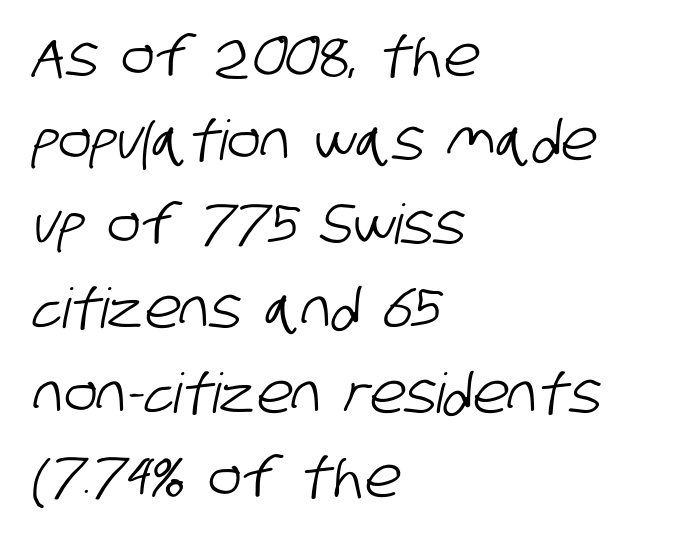
Horizontal bands of white between lines are of average thickness. Type style note: lacks serifs. Casual observation: everything's shoved over to the left. Observe the ordinary spacing: letters are neighbours, not strangers.
